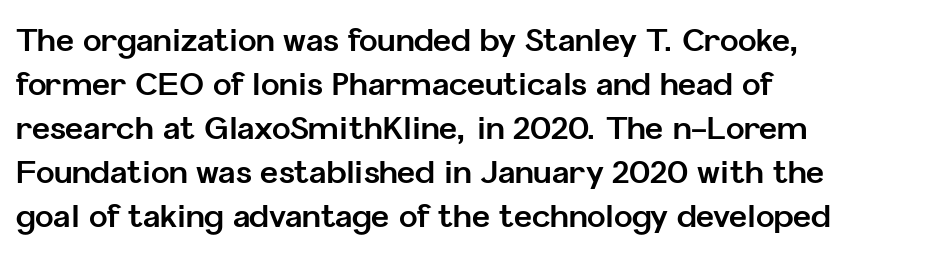
The image shows 31 px bold sans-serif type, upright; set left-aligned, normal line spacing (1.42x), normal letter spacing, not underlined; low stroke contrast and a medium x-height.
